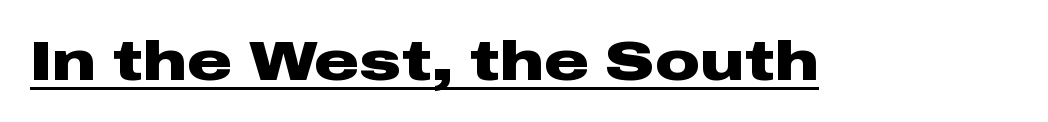
Q: Is the text bold? A: Yes.
Q: Is the text italic (slanted)? A: No, it is upright.
Q: Is the typeface a serif or a sans-serif typeface? A: Sans-serif.
Q: Is the text underlined? A: Yes.
Q: Is the spacing between letters normal or unusually wide? A: Normal.
Q: Width (condensed, normal, or wide)? A: Wide.
Q: Stroke contrast? A: Low.
Q: x-height? A: Medium.
Q: Monospaced? A: No.
